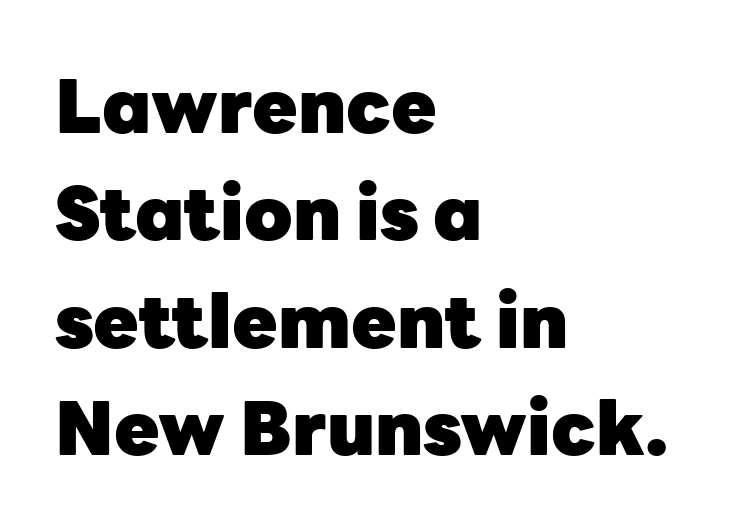
{"serif": "no", "italic": "no", "bold": "yes", "weight": "heavy", "width": "normal", "stroke_contrast": "low", "x_height": "medium", "monospaced": "no", "underline": "no", "align": "left", "line_spacing": "normal", "line_spacing_ratio": 1.45, "letter_spacing": "normal", "letter_spacing_em": 0.0, "glyph_px": 74}
